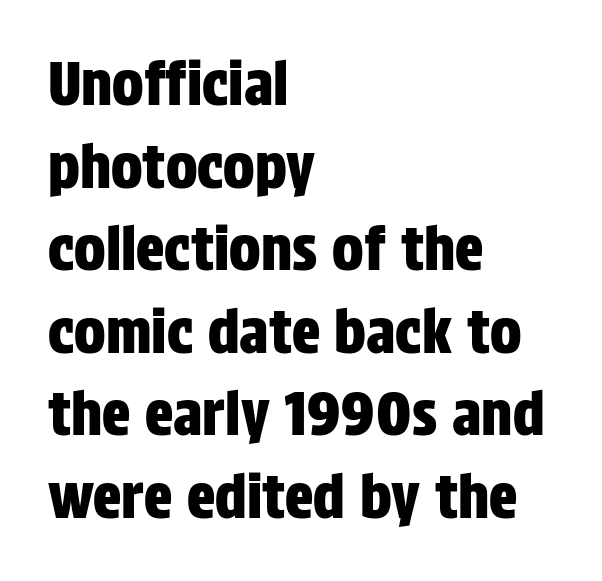
{"serif": "no", "italic": "no", "width": "condensed", "stroke_contrast": "low", "x_height": "large", "monospaced": "no", "underline": "no", "align": "left", "line_spacing": "normal", "line_spacing_ratio": 1.4, "letter_spacing": "normal", "letter_spacing_em": 0.0, "glyph_px": 59}
